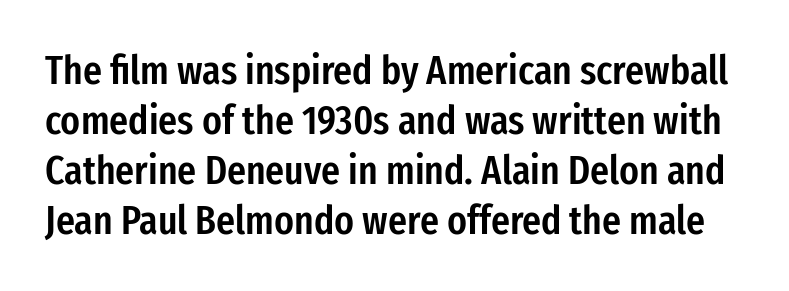
Serifs: no, the terminals of the letterforms are clean. The letterforms sit shoulder to shoulder at normal distance. Proportional: the letters do not fall into vertical columns. Caption: semibold face, moderately heavy strokes. Words float on clear page, feet unadorned. Designer's note — italics off, roman on.
